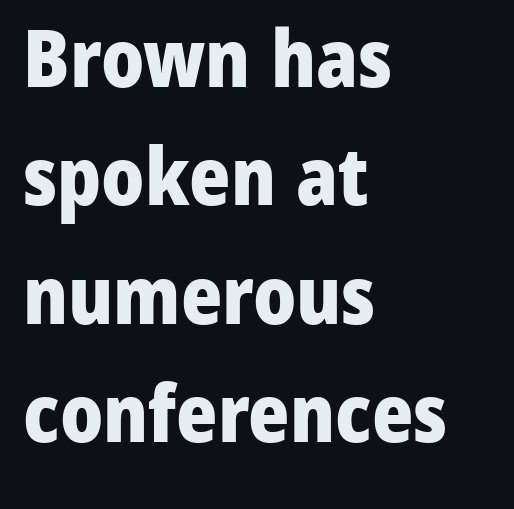
The face used here is rendered with its standard letterfit. Descenders are the only things crossing below the line. This sample has the flowing, uneven cadence of proportional lettering. One glance says typical: line gaps are just what's usual. Horizontal alignment here is leftward, the default for most running prose. Notice how thick the strokes are: this is what a full bold looks like.
